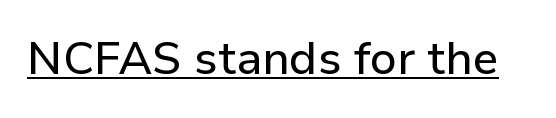
Unlike italic type, these characters show no tilt at all. The face used here appears with an underline applied. Words appear dense and cohesive because spacing is normal. Font category for this specimen: sans-serif.
